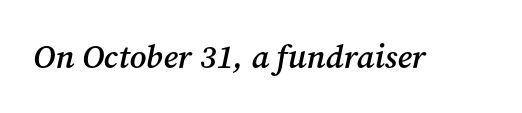
{"serif": "yes", "italic": "yes", "lean": "right", "slant_degrees": 12, "bold": "semi", "weight": "semibold", "width": "normal", "stroke_contrast": "medium", "x_height": "medium", "monospaced": "no", "underline": "no", "letter_spacing": "normal", "letter_spacing_em": 0.0, "glyph_px": 33}
